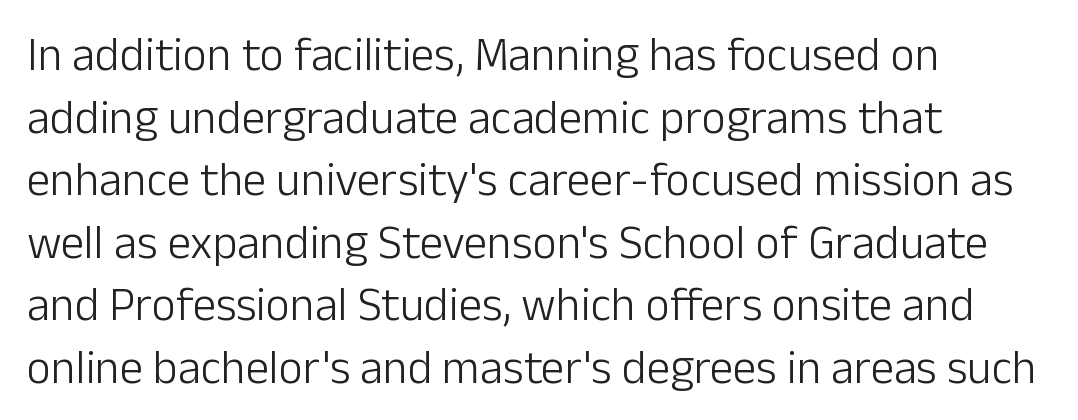
Bold? No — there's no thickening of the strokes. Quick note: underline off. Whoever set this chose a conventional vertical rhythm. The font family rendered here belongs to the sans-serif group. All the whitespace from short lines collects on the right. Tall strokes in this sample are plumb rather than angled.
